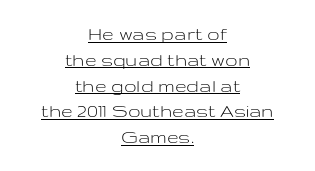
The image shows 21 px text type, upright; set centered, line spacing 1.23x, normal letter spacing, underlined.
